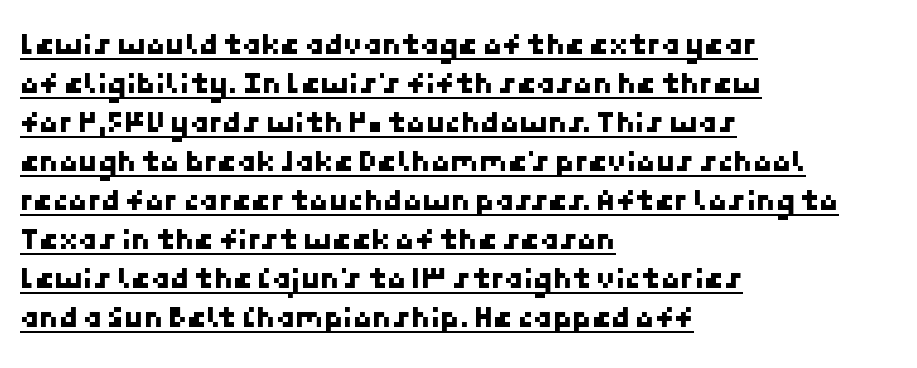
{"serif": "no", "width": "normal", "stroke_contrast": "low", "x_height": "medium", "underline": "yes", "align": "left", "line_spacing": "normal", "line_spacing_ratio": 1.26, "letter_spacing": "normal", "letter_spacing_em": 0.0, "glyph_px": 31}
